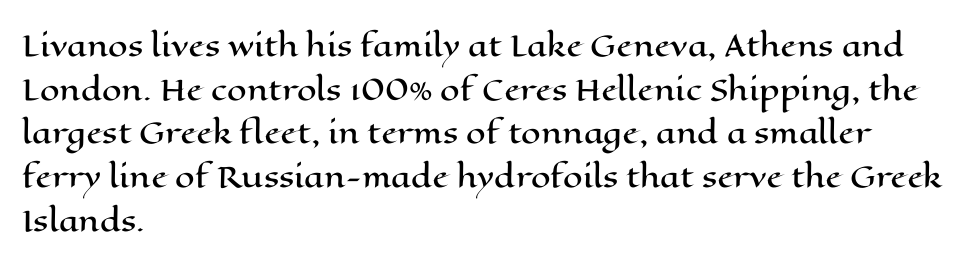
{"italic": "no", "width": "wide", "stroke_contrast": "high", "x_height": "medium", "monospaced": "no", "underline": "no", "align": "left", "line_spacing": "normal", "line_spacing_ratio": 1.56, "letter_spacing": "normal", "letter_spacing_em": 0.0, "glyph_px": 28}
